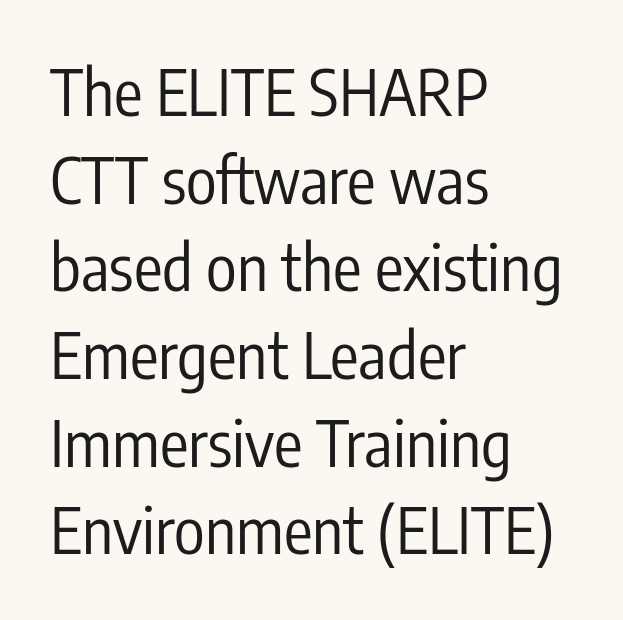
{"serif": "no", "italic": "no", "bold": "no", "weight": "regular", "width": "condensed", "stroke_contrast": "low", "x_height": "medium", "monospaced": "no", "underline": "no", "align": "left", "line_spacing": "normal", "line_spacing_ratio": 1.37, "letter_spacing": "normal", "letter_spacing_em": 0.0, "glyph_px": 64}
